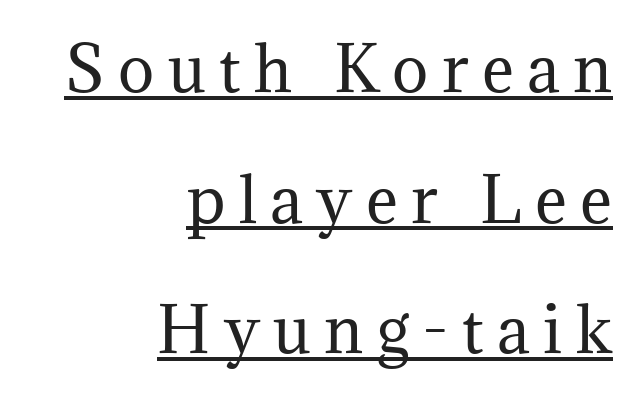
{"serif": "yes", "italic": "no", "bold": "no", "weight": "regular", "width": "normal", "stroke_contrast": "medium", "x_height": "medium", "monospaced": "no", "underline": "yes", "align": "right", "line_spacing": "loose", "line_spacing_ratio": 2.14, "letter_spacing": "wide", "letter_spacing_em": 0.22, "glyph_px": 61}
